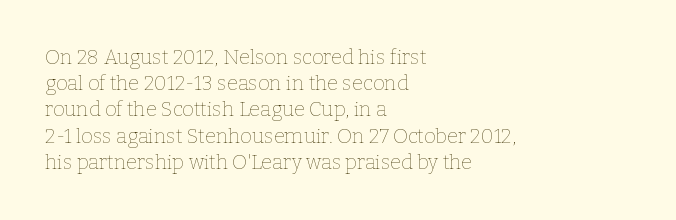
No chunkiness to these letters — they're not bold. Alignment: flush left. Do the letters lean? They stand straight. Horizontal bands of white between lines are of average thickness. Has an underline been added? It has not. Is the letter spacing exaggerated? No — it looks like the ordinary default.
